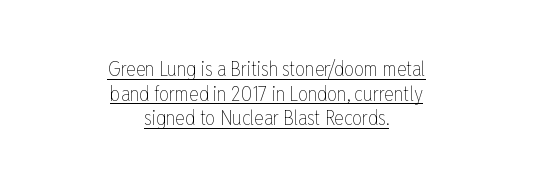
This rendering leaves character spacing at its baseline value. The rendered words wear a rule along their underside. The paragraph has two soft edges and a firm central axis. Stems here are at most as thick as an everyday book face. No italicization has been applied; the sample stays upright.
